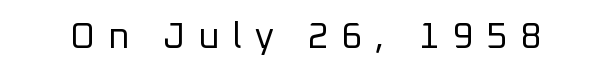
Check the space under the baseline: it is left empty. Spacing verdict: proportional, widths tailored to each character. Vertical strokes here are truly vertical. A typesetter would call this heavily tracked-out type. Stroke mass is kept to a normal reading level or below. This is sans-serif lettering, the kind often seen on screens and signage.
